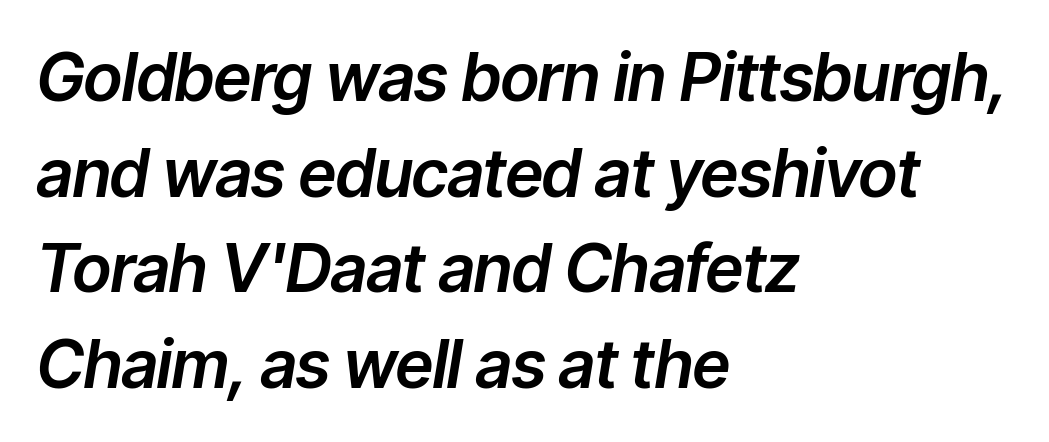
Q: Is the text italic (slanted)? A: Yes, it leans right by about 9 degrees.
Q: Is the text underlined? A: No.
Q: How is the paragraph aligned? A: Left-aligned.
Q: Is the spacing between letters normal or unusually wide? A: Normal.
Q: Is the spacing between lines tight, normal or loose? A: Normal.
Q: Width (condensed, normal, or wide)? A: Normal.
Q: Stroke contrast? A: Low.
Q: x-height? A: Medium.
Q: Monospaced? A: No.
